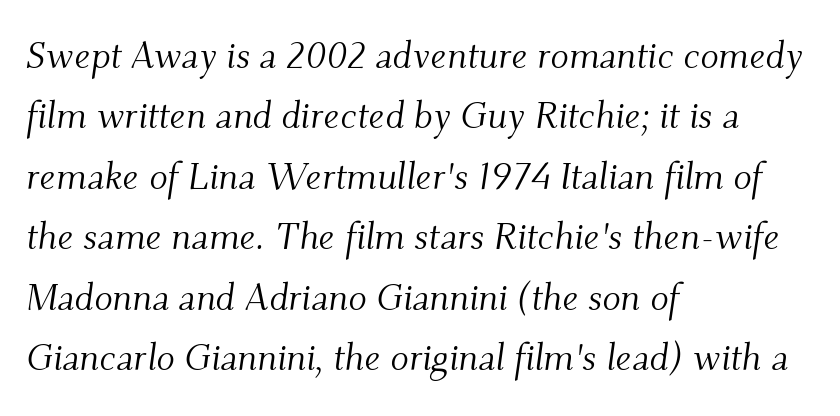
Whoever set this chose a conventional vertical rhythm. Letter spacing: default. This is serif lettering, the kind often seen in printed books. Every row of glyphs begins at an identical x-position on the left. Beneath every word, the page is bare. You can tell it's italic because the verticals aren't actually vertical.
